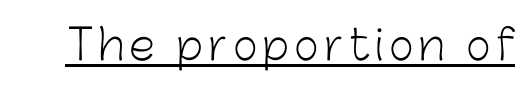
Q: Is the text bold? A: No.
Q: Is the text italic (slanted)? A: No, it is upright.
Q: Is the typeface a serif or a sans-serif typeface? A: Sans-serif.
Q: Is the text underlined? A: Yes.
Q: Width (condensed, normal, or wide)? A: Normal.
Q: Stroke contrast? A: Low.
Q: x-height? A: Medium.
Q: Monospaced? A: No.
